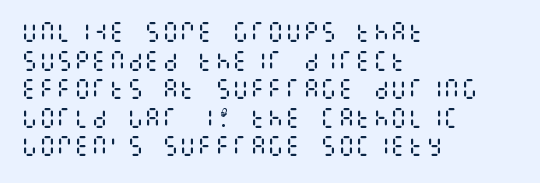
The image shows 22 px text type, upright; set left-aligned, normal line spacing (1.3x), normal letter spacing, not underlined.
